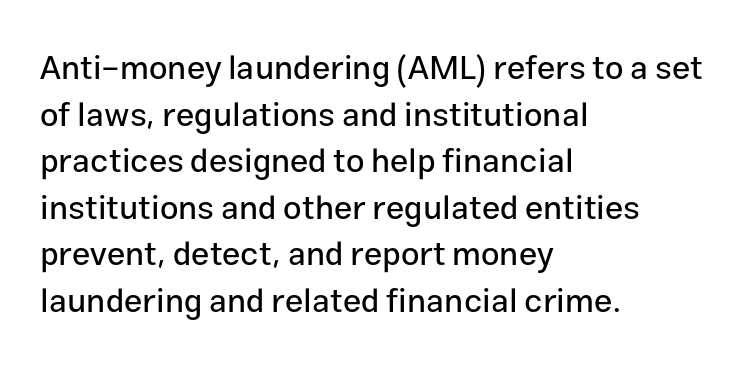
Q: Is the text italic (slanted)? A: No, it is upright.
Q: Is the typeface a serif or a sans-serif typeface? A: Sans-serif.
Q: Is the text underlined? A: No.
Q: How is the paragraph aligned? A: Left-aligned.
Q: Is the spacing between letters normal or unusually wide? A: Normal.
Q: Is the spacing between lines tight, normal or loose? A: Normal.
Q: Width (condensed, normal, or wide)? A: Normal.
Q: Stroke contrast? A: Low.
Q: x-height? A: Medium.
Q: Monospaced? A: No.
